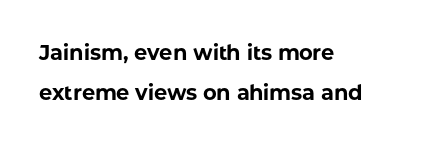
Q: Is the text bold? A: Yes.
Q: Is the text italic (slanted)? A: No, it is upright.
Q: Is the text underlined? A: No.
Q: How is the paragraph aligned? A: Left-aligned.
Q: Is the spacing between letters normal or unusually wide? A: Normal.
Q: Is the spacing between lines tight, normal or loose? A: Loose.
